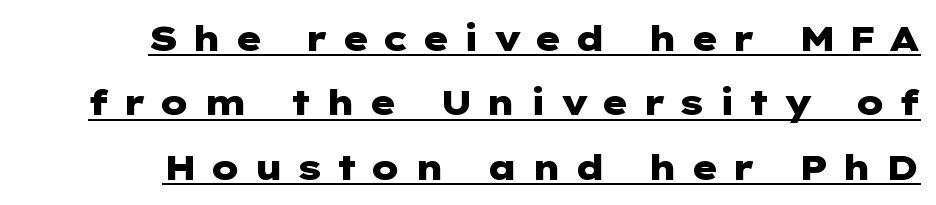
{"serif": "no", "italic": "no", "bold": "yes", "weight": "heavy", "width": "wide", "stroke_contrast": "low", "x_height": "medium", "underline": "yes", "line_spacing_ratio": 1.84, "letter_spacing": "wide", "letter_spacing_em": 0.35, "glyph_px": 35}
